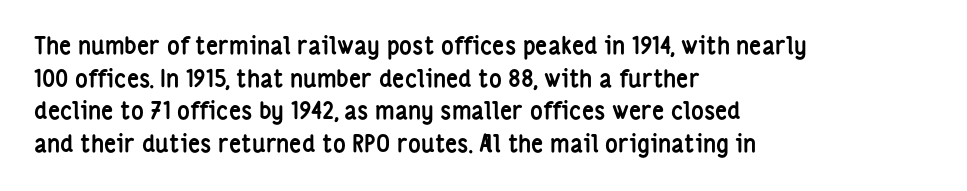
Q: Is the text bold? A: Yes.
Q: Is the text italic (slanted)? A: No, it is upright.
Q: Is the text underlined? A: No.
Q: How is the paragraph aligned? A: Left-aligned.
Q: Is the spacing between letters normal or unusually wide? A: Normal.
Q: Is the spacing between lines tight, normal or loose? A: Normal.
